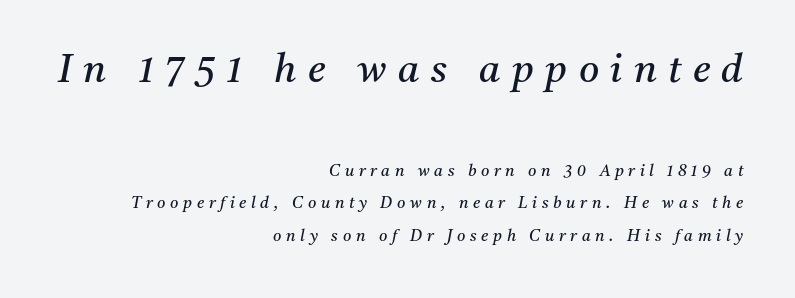
Varying glyph widths throughout — classic text-font behaviour. Observe the serifs anchoring each vertical stroke in this sample. This rendering features lettering with no underline. The block of text is sparse from top to bottom, with ample space between rows.
